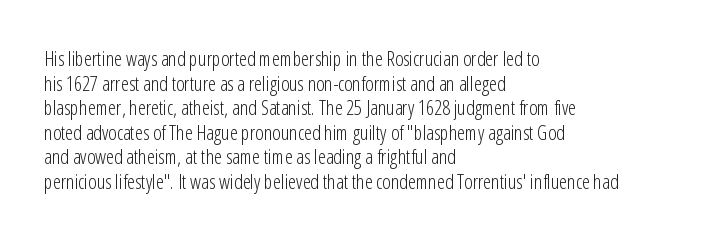
Q: Is the text bold? A: No.
Q: Is the text italic (slanted)? A: No, it is upright.
Q: Is the text underlined? A: No.
Q: How is the paragraph aligned? A: Left-aligned.
Q: Is the spacing between letters normal or unusually wide? A: Normal.
